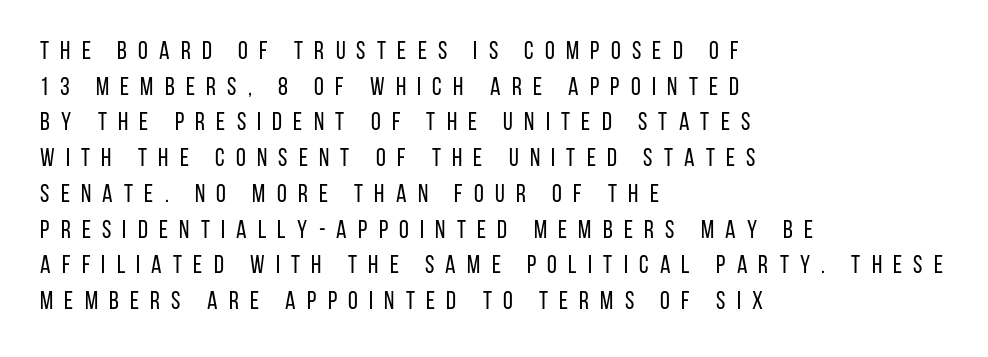
Q: Is the text bold? A: No.
Q: Is the text italic (slanted)? A: No, it is upright.
Q: Is the text underlined? A: No.
Q: How is the paragraph aligned? A: Left-aligned.
Q: Is the spacing between letters normal or unusually wide? A: Unusually wide.
Q: Is the spacing between lines tight, normal or loose? A: Normal.
